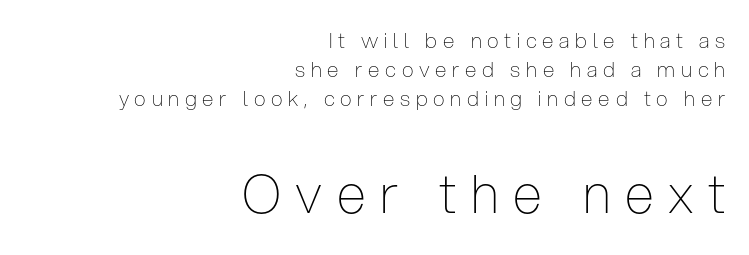
{"serif": "no", "italic": "no", "bold": "no", "weight": "thin", "width": "condensed", "stroke_contrast": "low", "x_height": "medium", "monospaced": "no", "underline": "no", "align": "right", "line_spacing": "normal", "line_spacing_ratio": 1.39, "letter_spacing": "wide", "letter_spacing_em": 0.27, "larger_block": "second", "size_ratio": 2.52, "glyph_px": 53}
